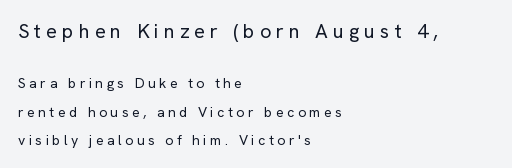
Rule under the text: the space is simply empty. A typesetter would call this leading open, well beyond the default. Ordinary non-slanted type is in use. Tracking here is generous; glyphs stand well apart from one another.
